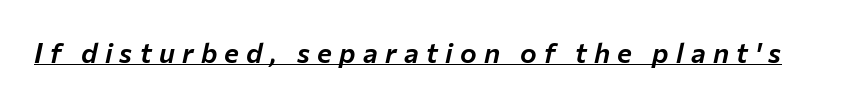
Q: Is the text italic (slanted)? A: Yes, it leans right by about 12 degrees.
Q: Is the text underlined? A: Yes.
Q: Is the spacing between letters normal or unusually wide? A: Unusually wide.
Q: Width (condensed, normal, or wide)? A: Normal.
Q: Stroke contrast? A: Low.
Q: x-height? A: Medium.
Q: Monospaced? A: No.
